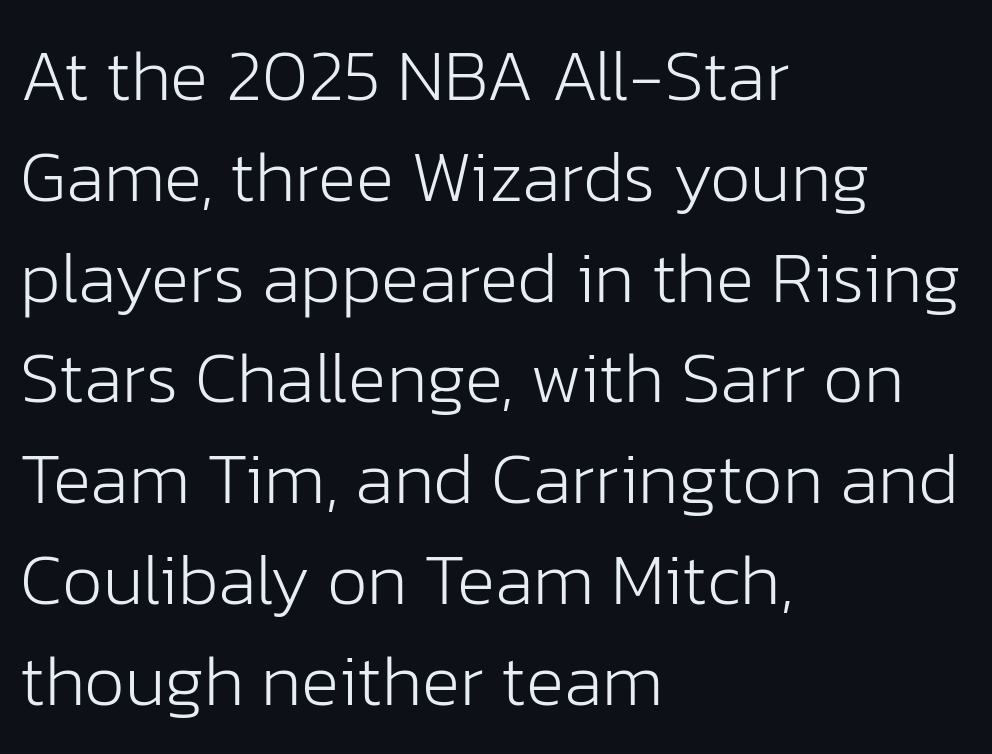
{"serif": "no", "italic": "no", "bold": "no", "weight": "light", "width": "normal", "stroke_contrast": "low", "x_height": "medium", "monospaced": "no", "underline": "no", "align": "left", "line_spacing": "normal", "line_spacing_ratio": 1.4, "letter_spacing": "normal", "letter_spacing_em": 0.0, "glyph_px": 72}
